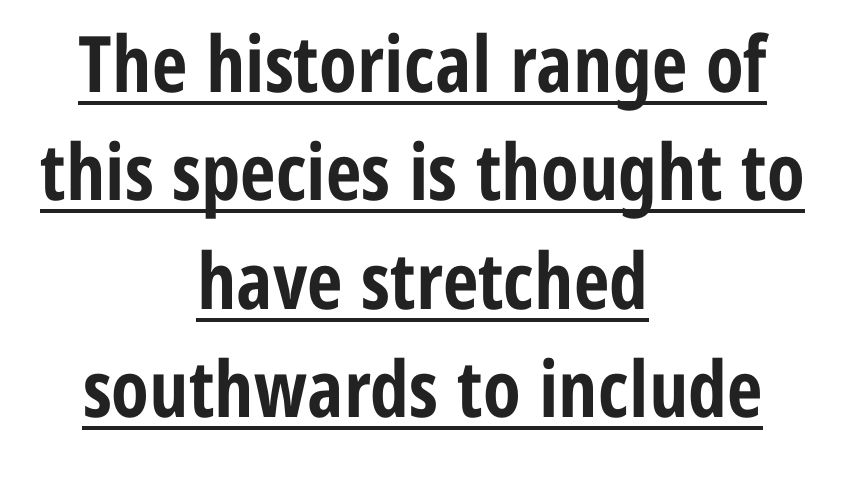
Q: Is the text bold? A: Yes.
Q: Is the text italic (slanted)? A: No, it is upright.
Q: Is the typeface a serif or a sans-serif typeface? A: Sans-serif.
Q: Is the text underlined? A: Yes.
Q: How is the paragraph aligned? A: Centered.
Q: Is the spacing between letters normal or unusually wide? A: Normal.
Q: Is the spacing between lines tight, normal or loose? A: Normal.
Q: Width (condensed, normal, or wide)? A: Condensed.
Q: Stroke contrast? A: Low.
Q: x-height? A: Medium.
Q: Monospaced? A: No.
